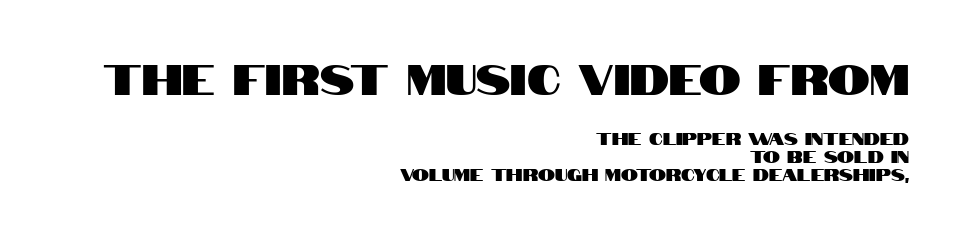
The image shows 42 px condensed sans-serif type, upright; set right-aligned, tight line spacing (1.06x), normal letter spacing, not underlined; the first (top) block is 2.47x larger; high stroke contrast and a large x-height.
